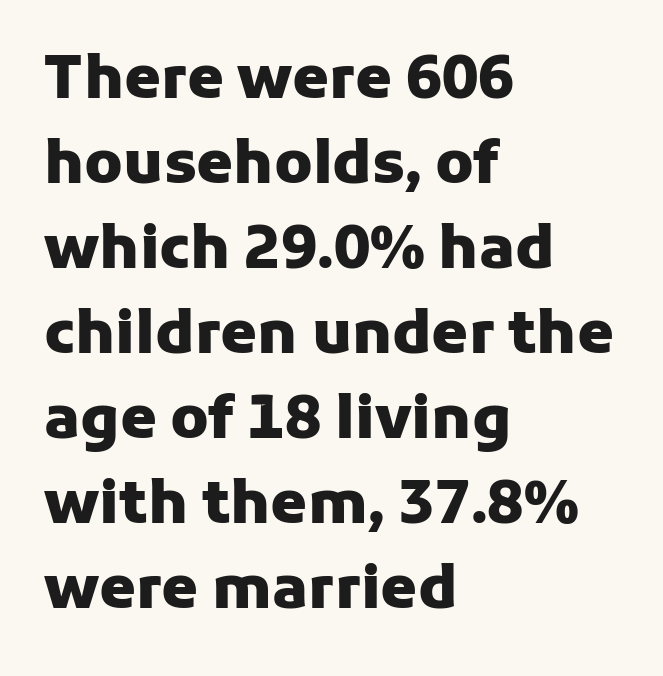
Q: Is the text bold? A: Yes.
Q: Is the text italic (slanted)? A: No, it is upright.
Q: Is the typeface a serif or a sans-serif typeface? A: Sans-serif.
Q: Is the text underlined? A: No.
Q: How is the paragraph aligned? A: Left-aligned.
Q: Is the spacing between letters normal or unusually wide? A: Normal.
Q: Is the spacing between lines tight, normal or loose? A: Normal.
Q: Width (condensed, normal, or wide)? A: Normal.
Q: Stroke contrast? A: Low.
Q: x-height? A: Medium.
Q: Monospaced? A: No.
